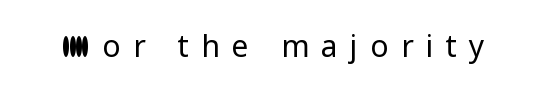
Q: Is the text bold? A: No.
Q: Is the text italic (slanted)? A: No, it is upright.
Q: Is the typeface a serif or a sans-serif typeface? A: Sans-serif.
Q: Is the text underlined? A: No.
Q: Is the spacing between letters normal or unusually wide? A: Unusually wide.
Q: Width (condensed, normal, or wide)? A: Normal.
Q: Stroke contrast? A: Low.
Q: x-height? A: Medium.
Q: Monospaced? A: No.
